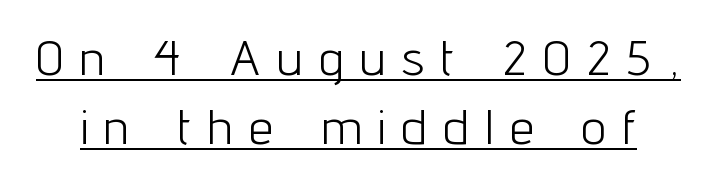
Rendered with straight, roman letterforms. Letters have the restrained weight of plain body copy at most. The space between consecutive lines is moderate. The typesetter has applied underlining to the passage shown.
